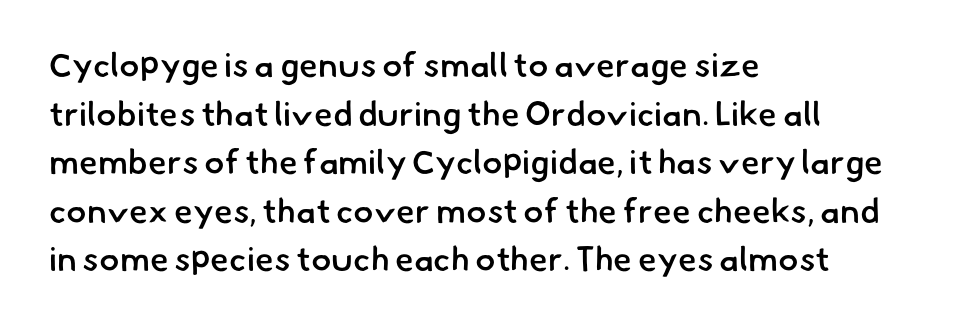
You could call the tracking neutral — neither tight nor loose. This sample uses a sans-serif face. This is the in-between weight designers call semibold or demi. Line spacing here is normal. Visually the block forms a straight wall on the left and a jagged coastline on the right. Each letter keeps its own natural width here, so spacing adapts to shape.
